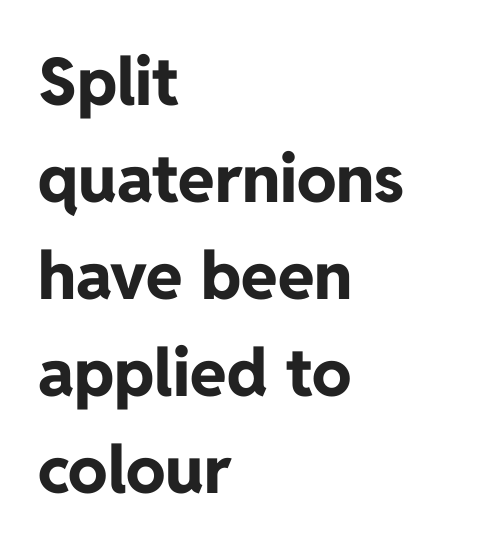
Characters remain perfectly vertical along every line. Heavy, bold letterforms. Unmarked baselines from the first word to the last. Each letter keeps its own natural width here, so spacing adapts to shape.
